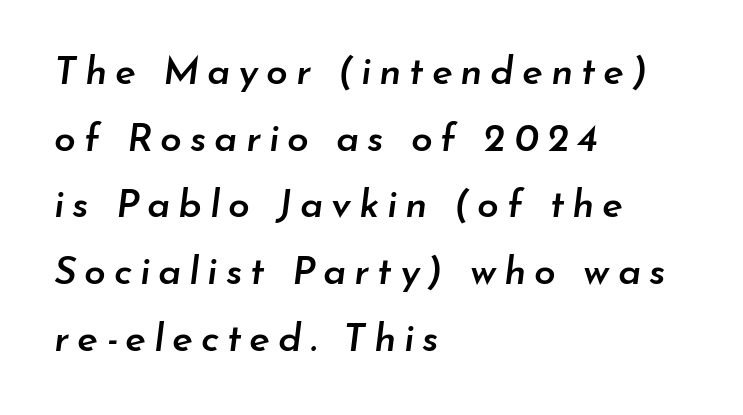
The image shows 39 px semibold type, italic (leaning right); set left-aligned, line spacing 1.71x, unusually wide letter spacing (+0.2 em), not underlined; low stroke contrast and a small x-height.
